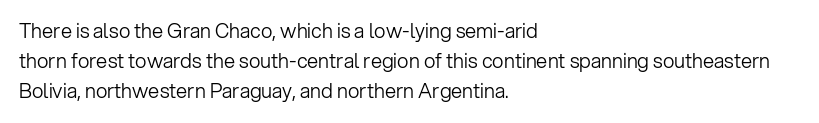
Q: Is the text bold? A: No.
Q: Is the text italic (slanted)? A: No, it is upright.
Q: Is the text underlined? A: No.
Q: How is the paragraph aligned? A: Left-aligned.
Q: Is the spacing between letters normal or unusually wide? A: Normal.
Q: Is the spacing between lines tight, normal or loose? A: Normal.
